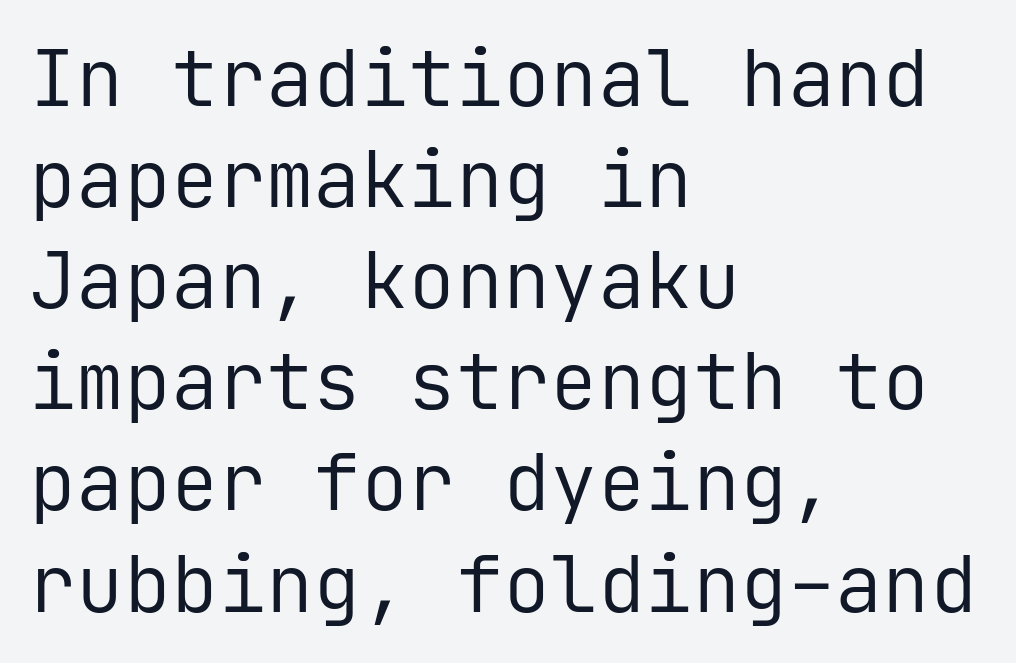
Q: Is the text bold? A: No.
Q: Is the text italic (slanted)? A: No, it is upright.
Q: Is the typeface a serif or a sans-serif typeface? A: Sans-serif.
Q: Is the text underlined? A: No.
Q: How is the paragraph aligned? A: Left-aligned.
Q: Is the spacing between letters normal or unusually wide? A: Normal.
Q: Is the spacing between lines tight, normal or loose? A: Normal.
Q: Width (condensed, normal, or wide)? A: Normal.
Q: Stroke contrast? A: Low.
Q: x-height? A: Medium.
Q: Monospaced? A: Yes.
